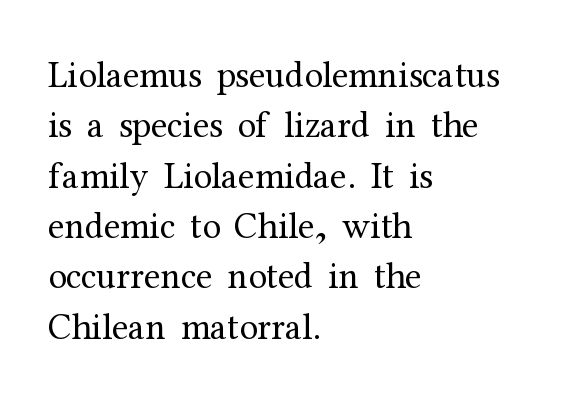
The image shows 37 px regular-weight serif type, upright; set left-aligned, normal line spacing (1.36x), normal letter spacing, not underlined; medium stroke contrast and a medium x-height.
